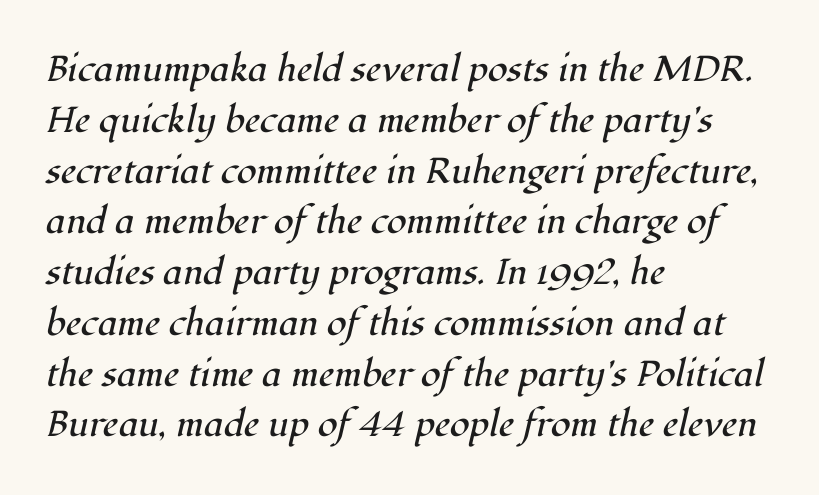
Is the letter spacing exaggerated? No — it looks like the ordinary default. The baseline area is clear. These lines are rendered in a variable-pitch font. The line-height multiplier appears to be the usual default.
